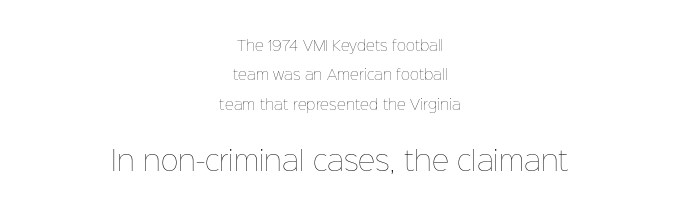
{"italic": "no", "bold": "no", "underline": "no", "align": "center", "line_spacing": "loose", "line_spacing_ratio": 2.1, "letter_spacing": "normal", "letter_spacing_em": 0.0, "larger_block": "second", "size_ratio": 1.93, "glyph_px": 27}
